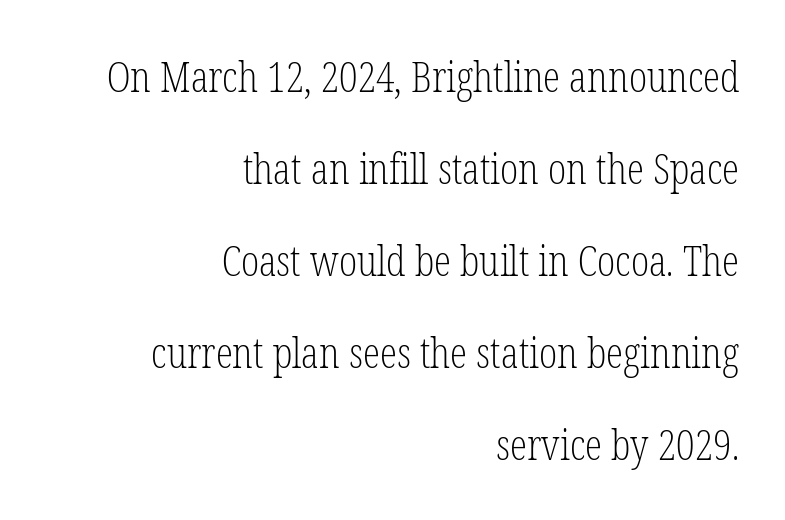
The image shows 43 px light, condensed serif type, upright; set right-aligned, loose line spacing (2.14x), normal letter spacing, not underlined; low stroke contrast and a medium x-height.
